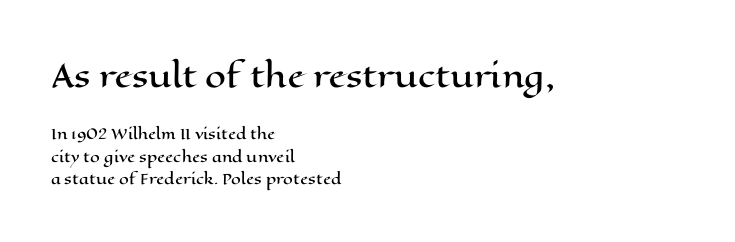
{"italic": "no", "width": "wide", "stroke_contrast": "high", "x_height": "medium", "monospaced": "no", "underline": "no", "align": "left", "line_spacing": "normal", "line_spacing_ratio": 1.58, "letter_spacing": "normal", "letter_spacing_em": 0.0, "larger_block": "first", "size_ratio": 2.14, "glyph_px": 30}
